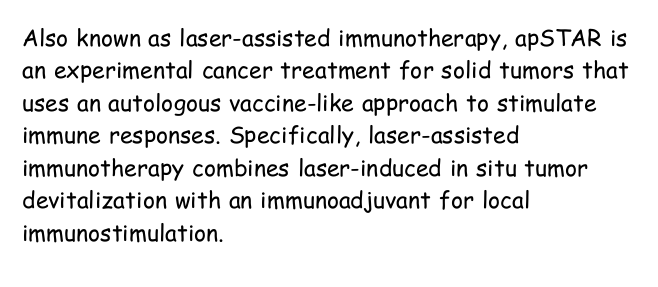
Q: Is the text bold? A: No.
Q: Is the text italic (slanted)? A: No, it is upright.
Q: Is the text underlined? A: No.
Q: How is the paragraph aligned? A: Left-aligned.
Q: Is the spacing between letters normal or unusually wide? A: Normal.
Q: Is the spacing between lines tight, normal or loose? A: Normal.
